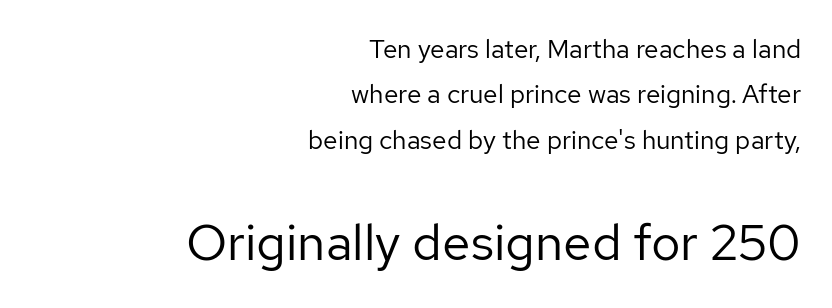
The image shows 51 px regular-weight sans-serif type, upright; set right-aligned, line spacing 1.75x, normal letter spacing, not underlined; the second (bottom) block is 1.96x larger; low stroke contrast and a medium x-height.
